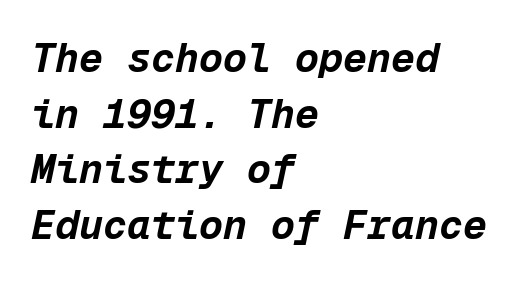
{"italic": "yes", "lean": "right", "slant_degrees": 12, "bold": "yes", "weight": "bold", "width": "normal", "stroke_contrast": "low", "x_height": "medium", "monospaced": "yes", "underline": "no", "align": "left", "line_spacing": "normal", "line_spacing_ratio": 1.39, "letter_spacing": "normal", "letter_spacing_em": 0.0, "glyph_px": 40}
